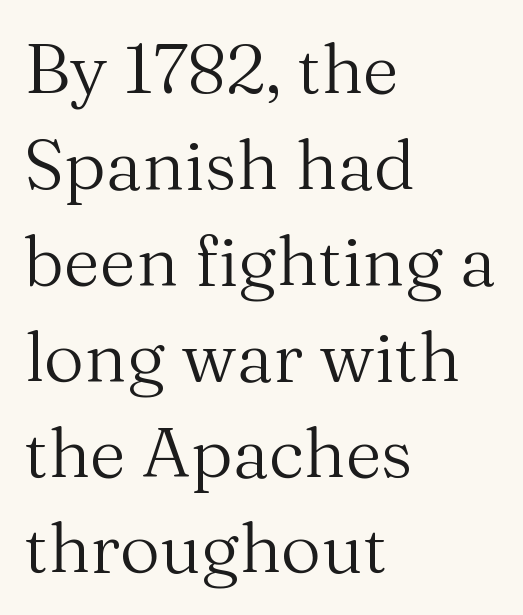
The image shows 70 px regular-weight serif type, upright; set left-aligned, normal line spacing (1.37x), normal letter spacing, not underlined; medium stroke contrast and a medium x-height.
